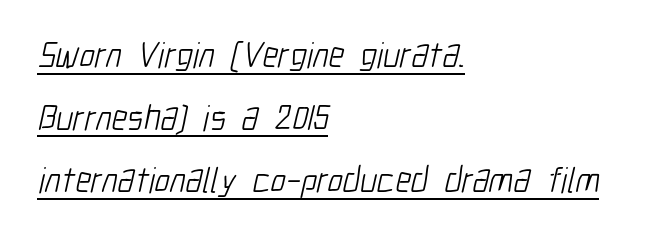
Q: Is the text bold? A: No.
Q: Is the typeface a serif or a sans-serif typeface? A: Sans-serif.
Q: Is the text underlined? A: Yes.
Q: How is the paragraph aligned? A: Left-aligned.
Q: Is the spacing between letters normal or unusually wide? A: Normal.
Q: Width (condensed, normal, or wide)? A: Condensed.
Q: Stroke contrast? A: Low.
Q: x-height? A: Medium.
Q: Monospaced? A: No.
